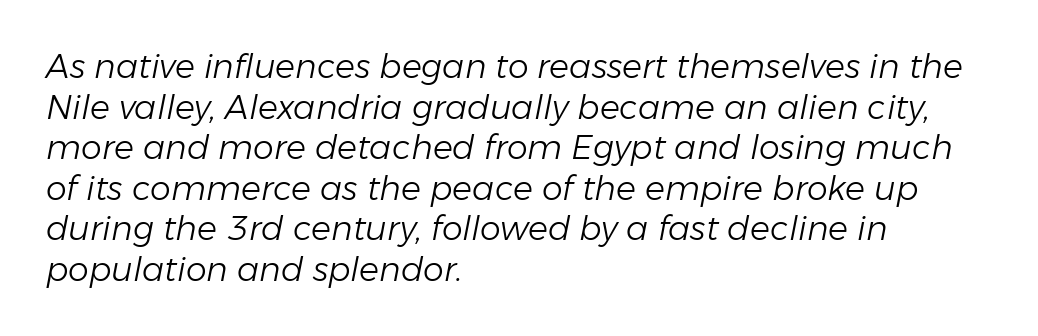
The typography opts for an oblique posture over an upright one. The typesetting does not lean heavy: it is not bold. Clear beneath every line of the passage. Spacing between characters is what you'd get straight out of the box. Looks like regular typesetting: each glyph gets only the width it needs. The rag falls on the right side of this text block.
